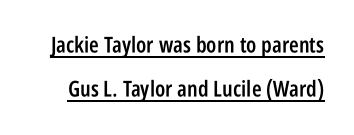
Line spacing here is loose. A continuous stroke trails under the words, as in a hyperlink. Letter spacing: default. Every character sits straight up, as roman type does. Moderately thickened strokes mark this as semibold type.
